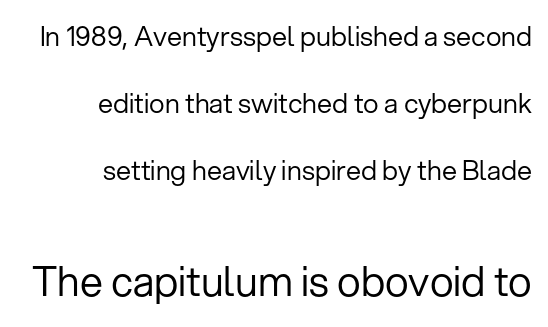
Q: Is the text bold? A: No.
Q: Is the text italic (slanted)? A: No, it is upright.
Q: Is the typeface a serif or a sans-serif typeface? A: Sans-serif.
Q: Is the text underlined? A: No.
Q: How is the paragraph aligned? A: Right-aligned.
Q: Is the spacing between letters normal or unusually wide? A: Normal.
Q: Is the spacing between lines tight, normal or loose? A: Loose.
Q: Which block of text is set in a larger size, the first (top) or the second (bottom)? A: The second (bottom) one.
Q: Width (condensed, normal, or wide)? A: Normal.
Q: Stroke contrast? A: Low.
Q: x-height? A: Medium.
Q: Monospaced? A: No.
